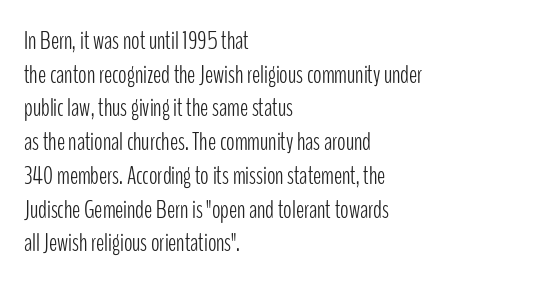
The image shows 25 px text type, upright; set left-aligned, normal line spacing (1.35x), normal letter spacing, not underlined.
